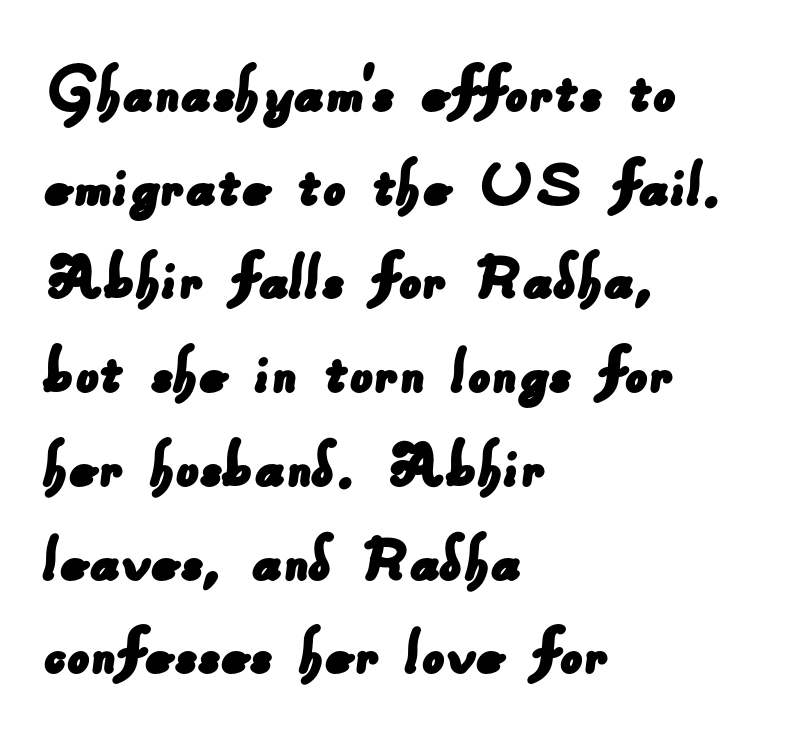
The image shows 71 px sans-serif type; set left-aligned, normal line spacing (1.32x), normal letter spacing, not underlined; low stroke contrast and a small x-height.
